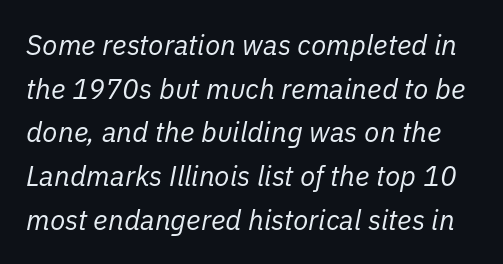
Varying glyph widths throughout — classic text-font behaviour. No extra ink here — the face is not bold. The foot of each line stays bare and open. Yep, that's italic — everything's leaning. Is there much room between lines? A standard amount, neither cramped nor airy. Is the letter spacing exaggerated? No — it looks like the ordinary default.
